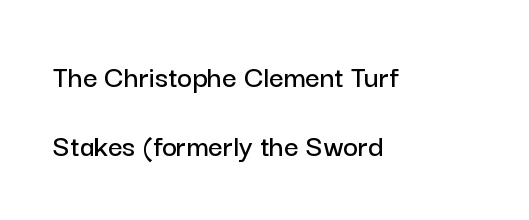
The space beneath each line is pristine and unruled. This sample is left-justified, so line endings fall wherever the words run out. This sample uses a sans-serif face. Posture: vertical. These lines are rendered in a variable-pitch font. The letters sit at their default tracking, neither squeezed nor spread.
